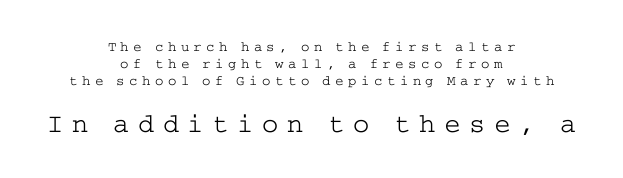
Q: Is the text bold? A: No.
Q: Is the text italic (slanted)? A: No, it is upright.
Q: Is the text underlined? A: No.
Q: How is the paragraph aligned? A: Centered.
Q: Is the spacing between letters normal or unusually wide? A: Unusually wide.
Q: Which block of text is set in a larger size, the first (top) or the second (bottom)? A: The second (bottom) one.
